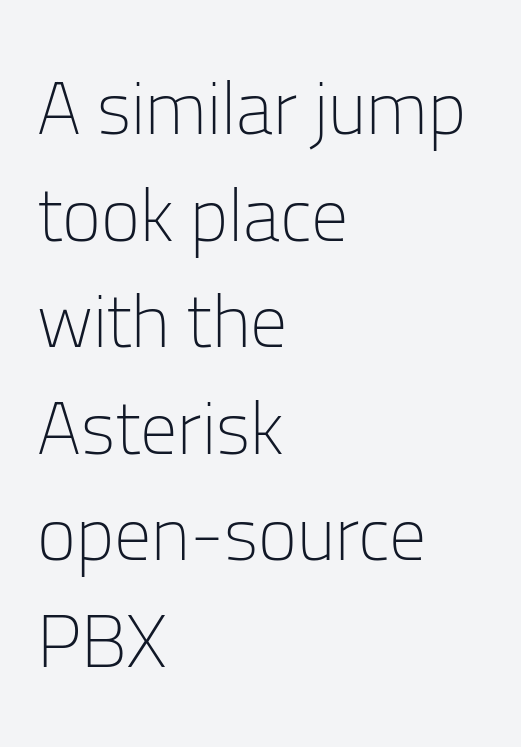
A typesetter would label this face a sans. The passage shown is typed in a proportional face where columns would drift. All the whitespace from short lines collects on the right. Type without underlining. The letters sit at their default tracking, neither squeezed nor spread.
